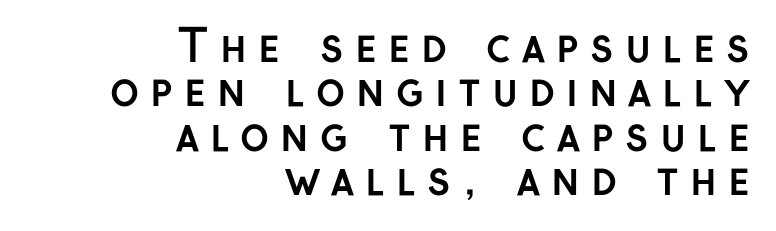
Bare-footed words on every line. The typography opts for an upright posture over an oblique one. How heavy is the stroke? Heavy — this is a bold. Here the designer chose a conventional face with non-uniform glyph widths.
